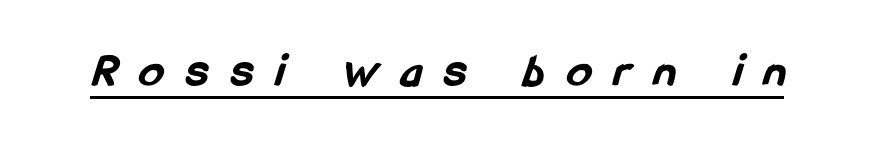
{"serif": "no", "bold": "yes", "weight": "bold", "width": "condensed", "stroke_contrast": "low", "x_height": "medium", "monospaced": "no", "underline": "yes", "letter_spacing": "wide", "letter_spacing_em": 0.47, "glyph_px": 49}
